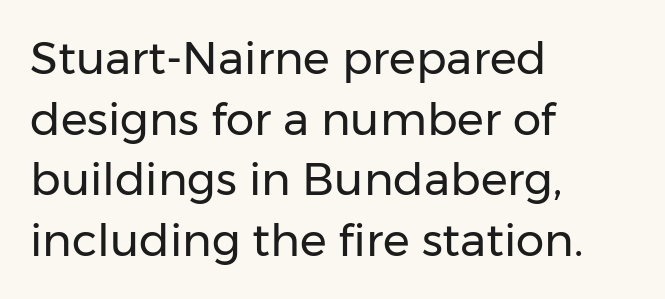
The image shows 45 px regular-weight sans-serif type, upright; set left-aligned, normal line spacing (1.35x), normal letter spacing, not underlined; low stroke contrast and a medium x-height.
